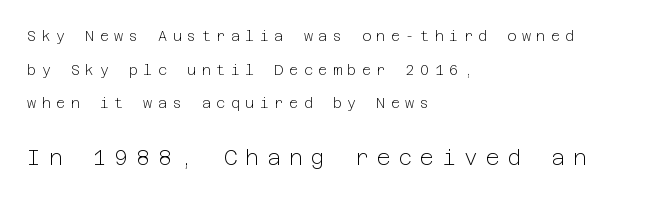
The image shows 21 px text type, upright; set left-aligned, loose line spacing (2.4x), unusually wide letter spacing (+0.39 em), not underlined; the second (bottom) block is 1.5x larger.
